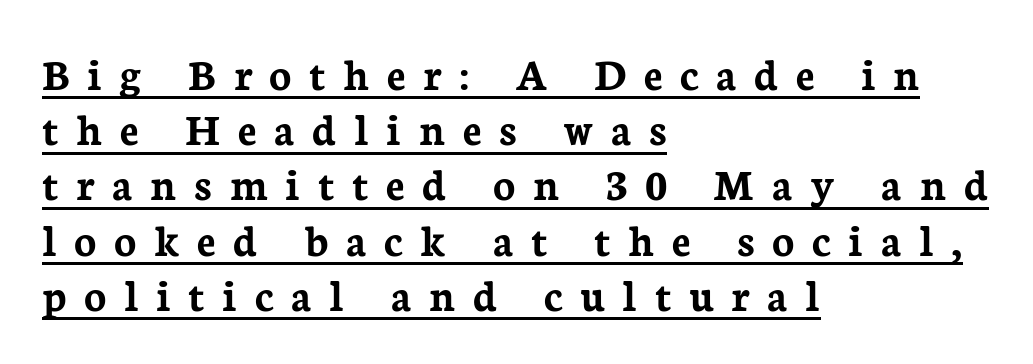
All the whitespace from short lines collects on the right. Thick stems and heavy bowls — unmistakably bold. Old-style or modern, the face here clearly has serifs. The rendering uses the underline text-decoration. A typesetter would call this heavily tracked-out type. A typesetter would mark this as roman, not italic.
